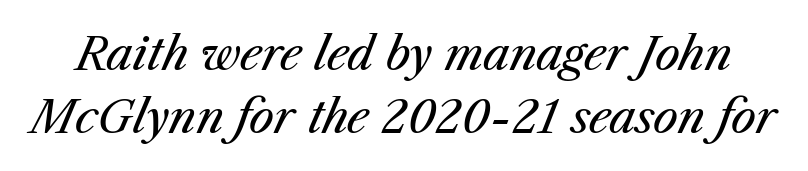
{"italic": "yes", "lean": "right", "slant_degrees": 23, "bold": "no", "weight": "regular", "width": "normal", "stroke_contrast": "medium", "x_height": "medium", "monospaced": "no", "underline": "no", "line_spacing": "normal", "line_spacing_ratio": 1.4, "letter_spacing": "normal", "letter_spacing_em": 0.0, "glyph_px": 45}
